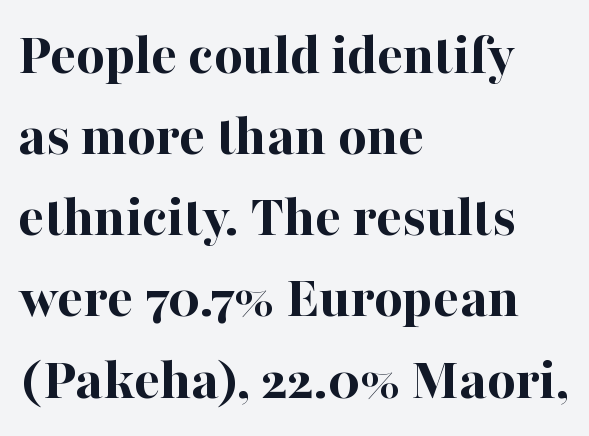
Q: Is the text bold? A: Yes.
Q: Is the text italic (slanted)? A: No, it is upright.
Q: Is the typeface a serif or a sans-serif typeface? A: Serif.
Q: Is the text underlined? A: No.
Q: How is the paragraph aligned? A: Left-aligned.
Q: Is the spacing between letters normal or unusually wide? A: Normal.
Q: Is the spacing between lines tight, normal or loose? A: Normal.
Q: Width (condensed, normal, or wide)? A: Normal.
Q: Stroke contrast? A: High.
Q: x-height? A: Medium.
Q: Monospaced? A: No.
